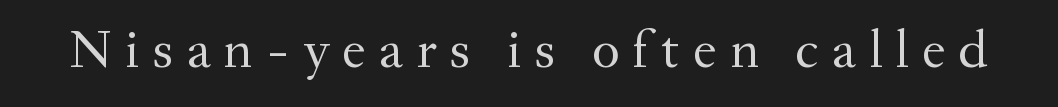
The area under the type is left untouched. These lines are rendered in a variable-pitch font. In terms of letterform style, serifs are clearly present. Does the lettering tilt? It doesn't — this is upright.
